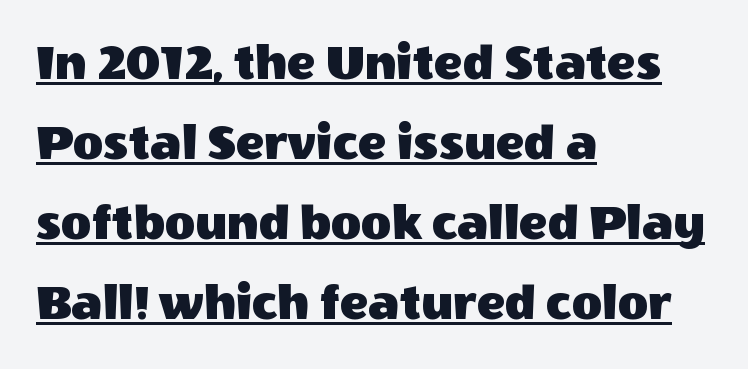
Q: Is the text italic (slanted)? A: No, it is upright.
Q: Is the typeface a serif or a sans-serif typeface? A: Sans-serif.
Q: Is the text underlined? A: Yes.
Q: How is the paragraph aligned? A: Left-aligned.
Q: Is the spacing between letters normal or unusually wide? A: Normal.
Q: Is the spacing between lines tight, normal or loose? A: Normal.
Q: Width (condensed, normal, or wide)? A: Normal.
Q: x-height? A: Large.
Q: Monospaced? A: No.
